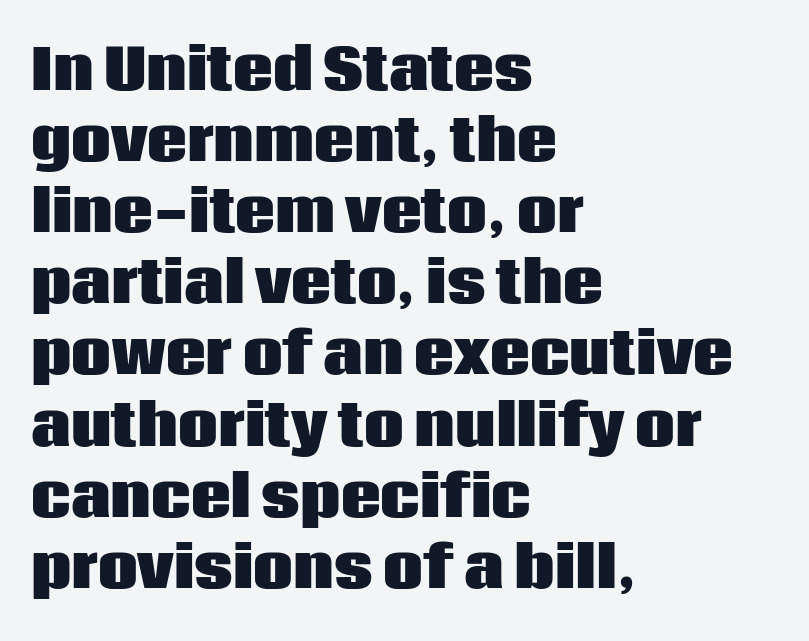
The image shows 56 px heavy sans-serif type, upright; set left-aligned, normal line spacing (1.27x), normal letter spacing, not underlined; low stroke contrast and a large x-height.
